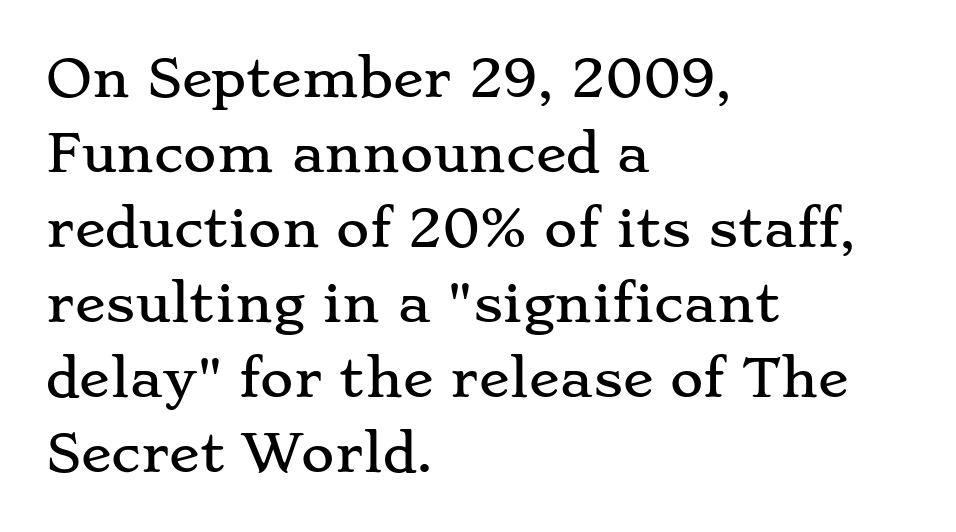
The tracking reads as untouched default to a designer's eye. Students, observe: this is what conventionally led text looks like. Are there feet on the stems? There are — it's a serif. Is this a fixed-width face? No — the glyphs have proportional, varying widths.
